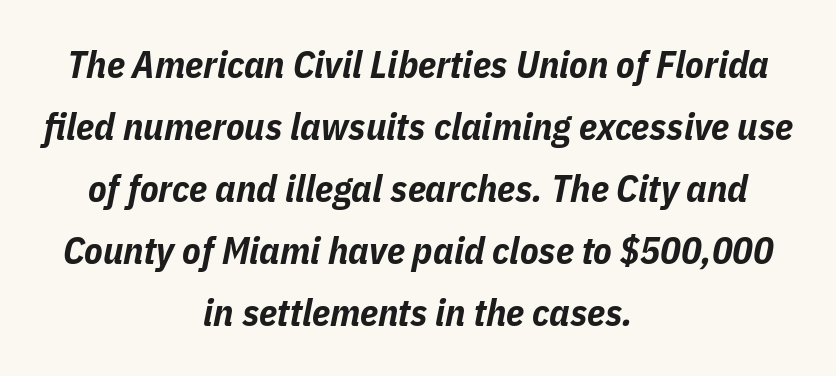
Q: Is the text bold? A: Yes.
Q: Is the text italic (slanted)? A: Yes, it leans right by about 11 degrees.
Q: Is the text underlined? A: No.
Q: How is the paragraph aligned? A: Centered.
Q: Is the spacing between letters normal or unusually wide? A: Normal.
Q: Is the spacing between lines tight, normal or loose? A: Normal.
Q: Width (condensed, normal, or wide)? A: Condensed.
Q: Stroke contrast? A: Low.
Q: x-height? A: Medium.
Q: Monospaced? A: No.
